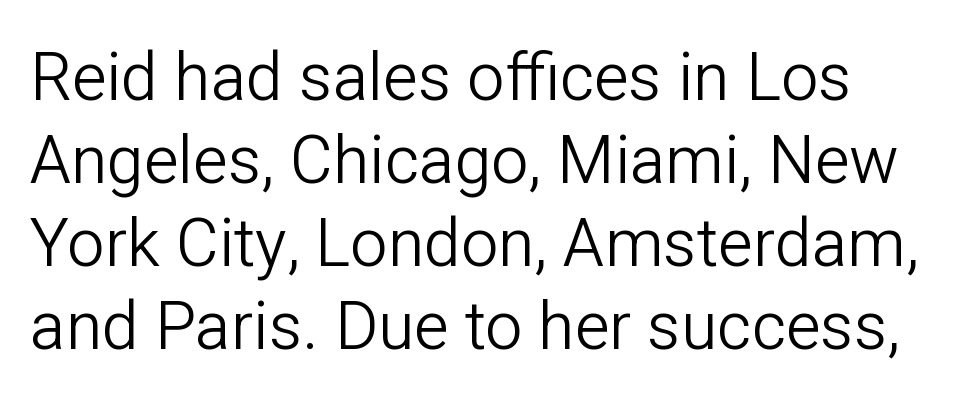
Q: Is the text bold? A: No.
Q: Is the text italic (slanted)? A: No, it is upright.
Q: Is the typeface a serif or a sans-serif typeface? A: Sans-serif.
Q: Is the text underlined? A: No.
Q: Is the spacing between letters normal or unusually wide? A: Normal.
Q: Is the spacing between lines tight, normal or loose? A: Normal.
Q: Width (condensed, normal, or wide)? A: Normal.
Q: Stroke contrast? A: Low.
Q: x-height? A: Medium.
Q: Monospaced? A: No.
